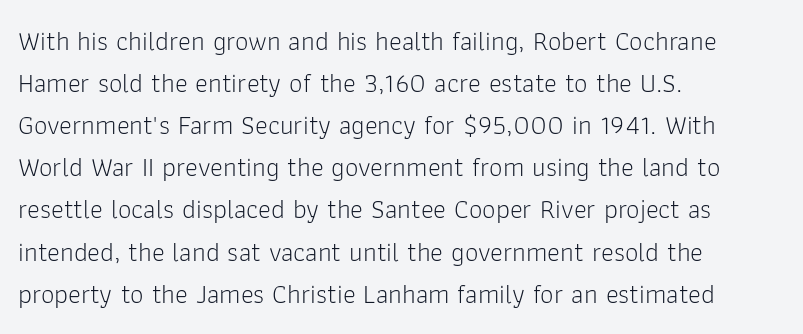
{"italic": "no", "bold": "no", "underline": "no", "align": "left", "line_spacing": "normal", "line_spacing_ratio": 1.56, "letter_spacing": "normal", "letter_spacing_em": 0.0, "glyph_px": 27}
